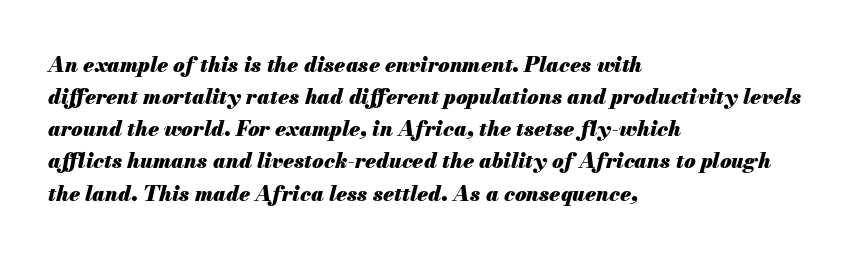
Check under the words: just untouched page. This block has exactly the height ordinary leading produces. In CSS terms this would be text-align: left. Typographic density is high because the face is bold. Observe the ordinary spacing: letters are neighbours, not strangers. Does the lettering tilt? It does — this is italic.
